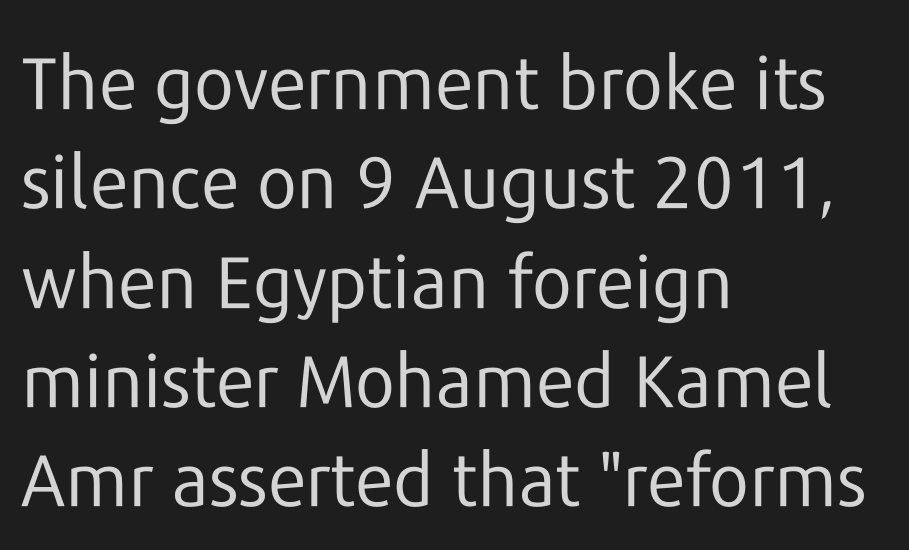
{"serif": "no", "italic": "no", "bold": "no", "weight": "regular", "width": "normal", "stroke_contrast": "low", "x_height": "medium", "monospaced": "no", "underline": "no", "align": "left", "line_spacing": "normal", "line_spacing_ratio": 1.36, "letter_spacing": "normal", "letter_spacing_em": 0.0, "glyph_px": 73}
